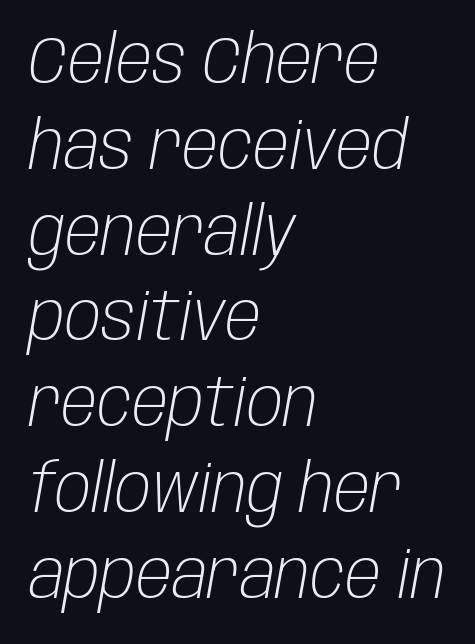
{"italic": "yes", "lean": "right", "slant_degrees": 10, "bold": "no", "weight": "light", "width": "condensed", "stroke_contrast": "low", "x_height": "large", "monospaced": "no", "underline": "no", "align": "left", "line_spacing": "normal", "line_spacing_ratio": 1.28, "letter_spacing": "normal", "letter_spacing_em": 0.0, "glyph_px": 67}
